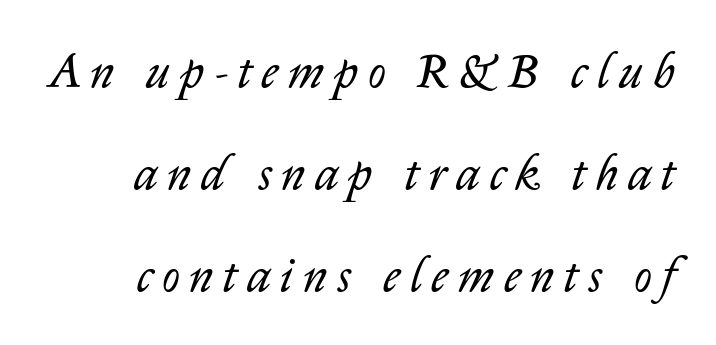
The image shows 48 px regular-weight type, italic (leaning right); set loose line spacing (2.13x), unusually wide letter spacing (+0.21 em), not underlined; low stroke contrast and a medium x-height.
